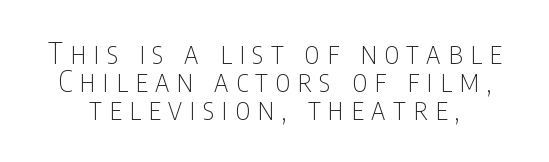
The face used here is proportionally spaced, like ordinary book or web type. Anything drawn beneath the words? Only blank space. Characters remain perfectly vertical along every line. What's the leading like? Squeezed, with rows nearly overlapping.
